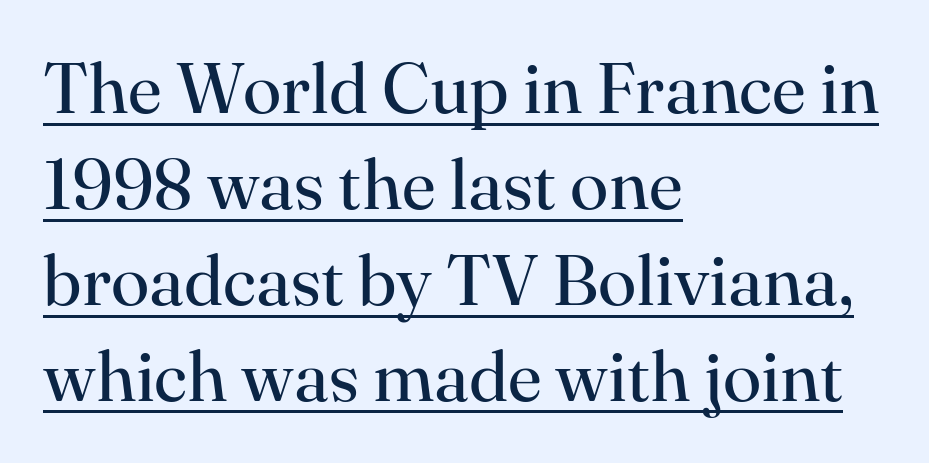
The image shows 71 px regular-weight serif type, upright; set left-aligned, normal line spacing (1.35x), normal letter spacing, underlined; high stroke contrast and a small x-height.
